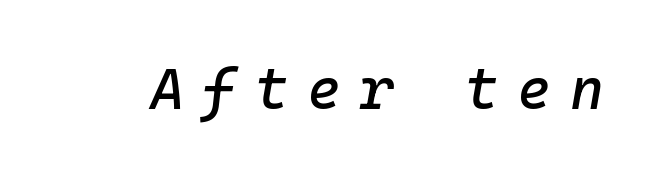
{"italic": "yes", "lean": "right", "slant_degrees": 10, "width": "normal", "stroke_contrast": "low", "x_height": "medium", "underline": "no", "letter_spacing": "wide", "letter_spacing_em": 0.32, "glyph_px": 58}
